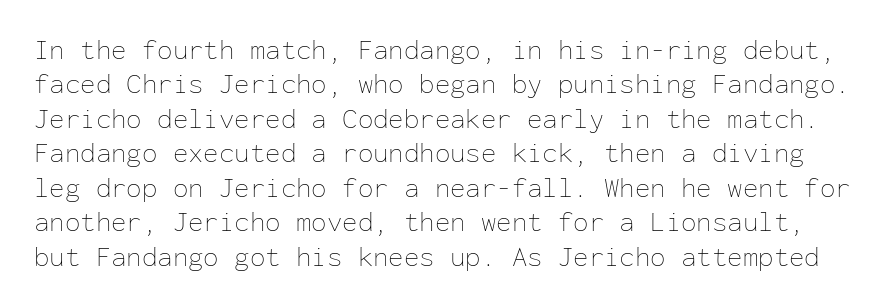
The image shows 28 px thin type, upright, monospaced; set line spacing 1.23x, normal letter spacing, not underlined; low stroke contrast and a medium x-height.
